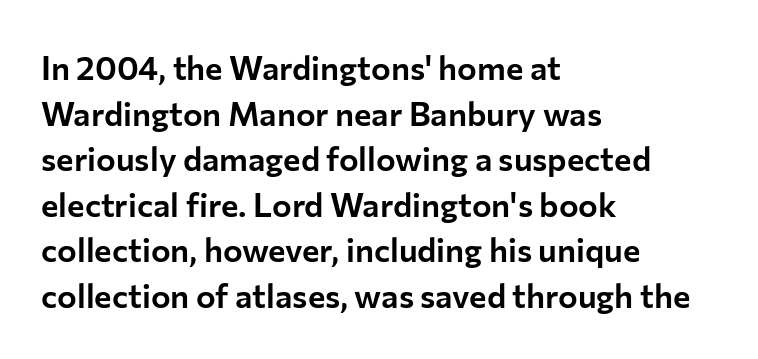
{"serif": "no", "italic": "no", "width": "normal", "stroke_contrast": "low", "x_height": "medium", "monospaced": "no", "underline": "no", "align": "left", "line_spacing": "normal", "line_spacing_ratio": 1.38, "letter_spacing": "normal", "letter_spacing_em": 0.0, "glyph_px": 33}
